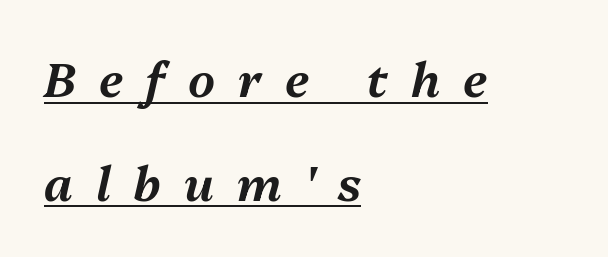
You could not count columns in this text — the font is proportionally spaced. Horizontally, the lines are justified to the leading edge only. Students, note that the glyphs here are deliberately spaced far apart. How would I describe the line gaps? Wide and relaxed. The specimen includes a rule beneath the text block's lines. An italicized treatment has been applied to the whole sample.
